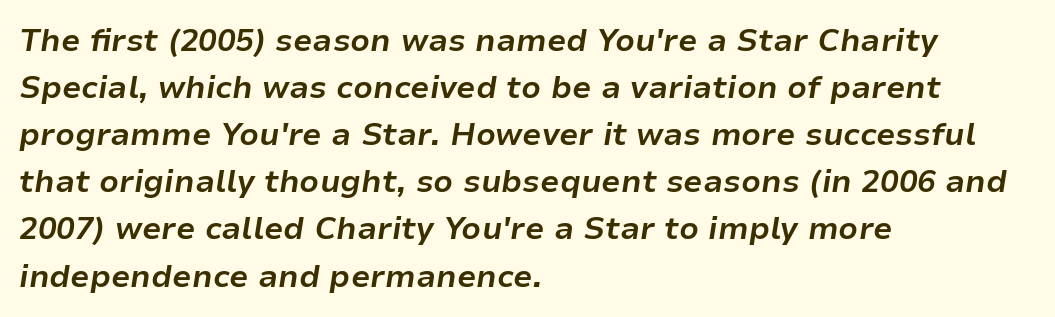
The glyphs look as if they've been sheared to an angle. The string is rendered with underlining switched off. The tracking reads as untouched default to a designer's eye. The face used here is proportionally spaced, like ordinary book or web type. Heft: maximum for text — a bold.
